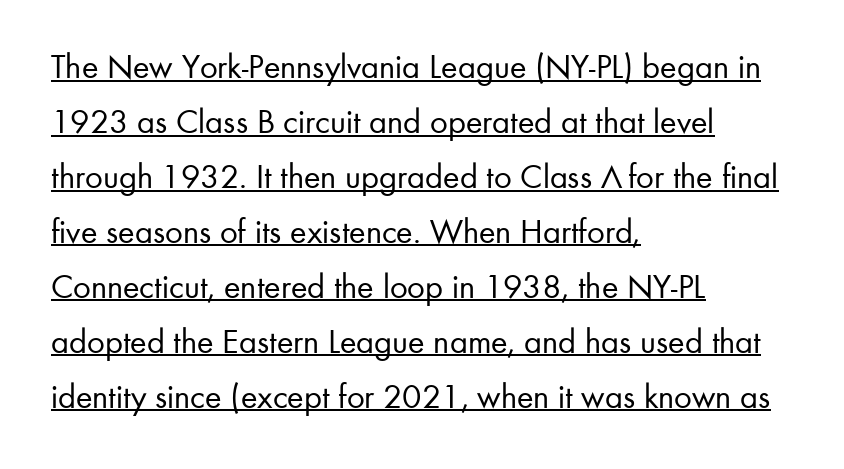
{"serif": "no", "italic": "no", "bold": "no", "weight": "regular", "width": "normal", "stroke_contrast": "low", "x_height": "small", "monospaced": "no", "underline": "yes", "align": "left", "line_spacing": "normal", "line_spacing_ratio": 1.57, "letter_spacing": "normal", "letter_spacing_em": 0.0, "glyph_px": 35}
